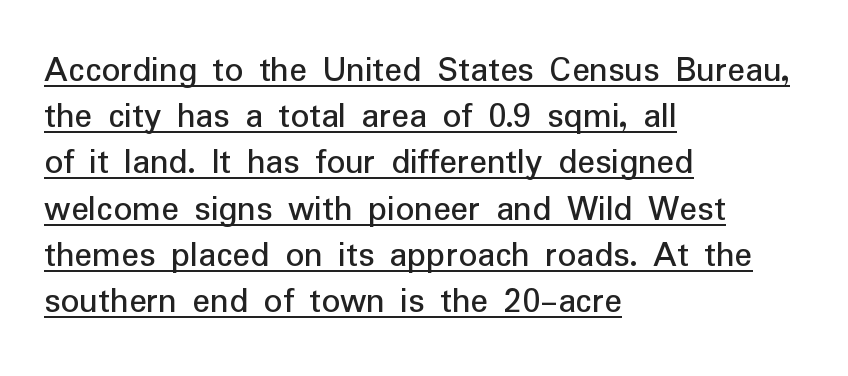
Q: Is the text italic (slanted)? A: No, it is upright.
Q: Is the typeface a serif or a sans-serif typeface? A: Sans-serif.
Q: Is the text underlined? A: Yes.
Q: How is the paragraph aligned? A: Left-aligned.
Q: Is the spacing between letters normal or unusually wide? A: Normal.
Q: Is the spacing between lines tight, normal or loose? A: Normal.
Q: Width (condensed, normal, or wide)? A: Normal.
Q: Stroke contrast? A: Low.
Q: x-height? A: Medium.
Q: Monospaced? A: No.
